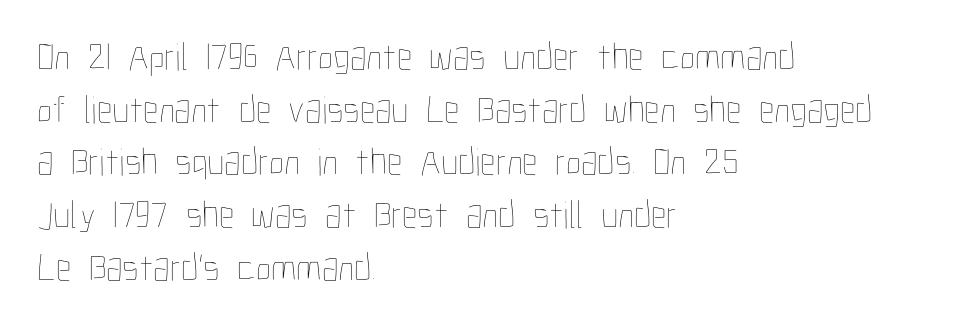
This rendering features lettering with no underline. Is this a fixed-width face? No — the glyphs have proportional, varying widths. The axis of the letterforms is exactly vertical. These glyphs show unthickened strokes, regular width or finer. This rendering leaves character spacing at its baseline value.
